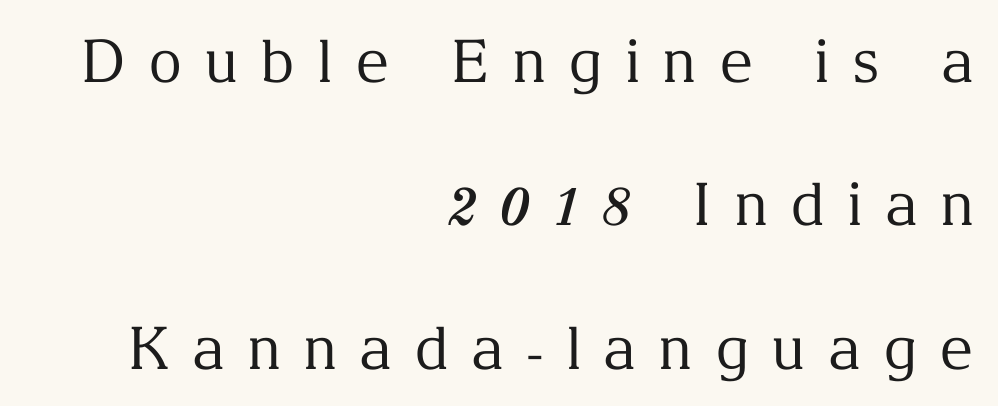
{"serif": "yes", "italic": "no", "bold": "no", "weight": "regular", "width": "normal", "stroke_contrast": "medium", "x_height": "medium", "monospaced": "no", "underline": "no", "align": "right", "line_spacing": "loose", "line_spacing_ratio": 2.43, "letter_spacing": "wide", "letter_spacing_em": 0.37, "glyph_px": 59}
